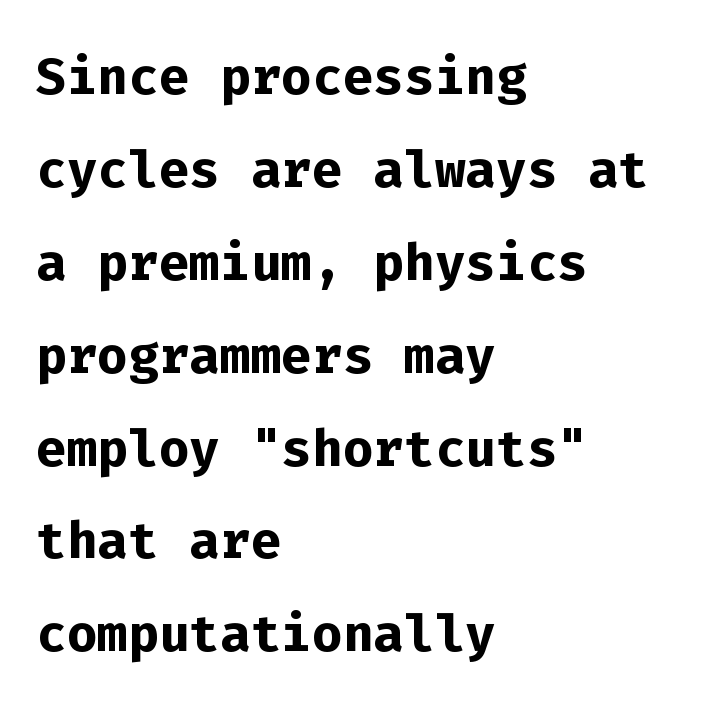
Its strokes are broad and dark, the hallmark of bold type. Here the designer chose a console-style face with uniform glyph widths. A typesetter would call this leading conventional body-copy spacing. Each word holds together tightly as a unit, with standard inter-letter gaps.
